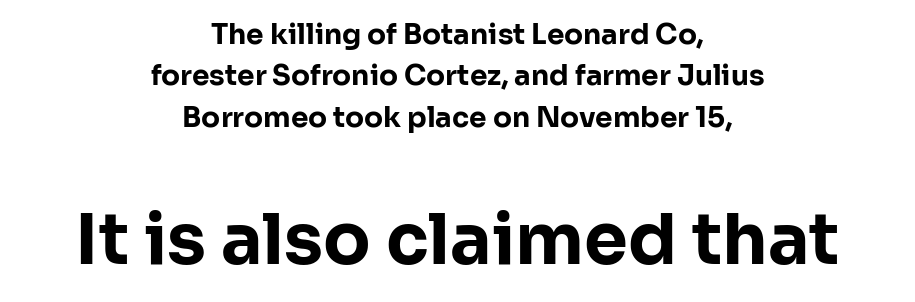
Q: Is the text bold? A: Yes.
Q: Is the text italic (slanted)? A: No, it is upright.
Q: Is the typeface a serif or a sans-serif typeface? A: Sans-serif.
Q: Is the text underlined? A: No.
Q: How is the paragraph aligned? A: Centered.
Q: Is the spacing between letters normal or unusually wide? A: Normal.
Q: Is the spacing between lines tight, normal or loose? A: Normal.
Q: Which block of text is set in a larger size, the first (top) or the second (bottom)? A: The second (bottom) one.
Q: Width (condensed, normal, or wide)? A: Normal.
Q: Stroke contrast? A: Low.
Q: x-height? A: Medium.
Q: Monospaced? A: No.
